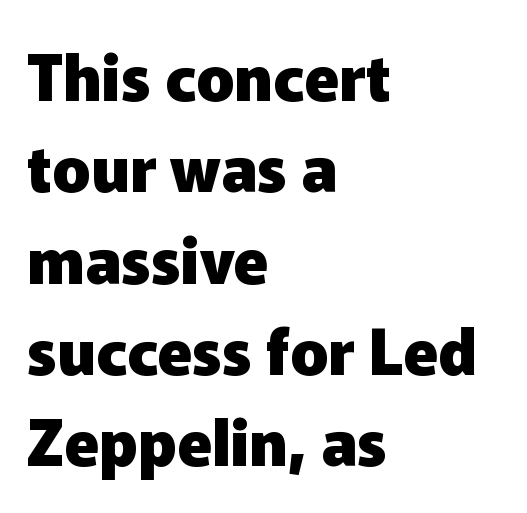
The image shows 63 px heavy sans-serif type, upright; set left-aligned, normal line spacing (1.45x), normal letter spacing, not underlined; low stroke contrast and a medium x-height.
